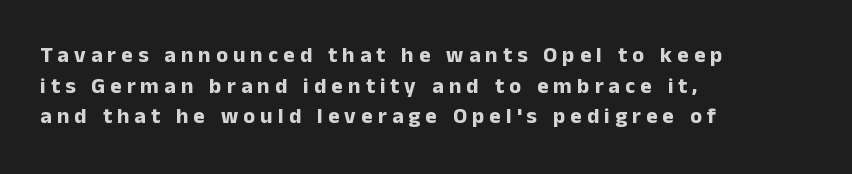
You'd pick this weight for a headline — it's a proper bold. Spacing between characters has been opened up far beyond the box default. The zone under the glyphs is completely vacant. The letters stand upright; this is a roman face.
